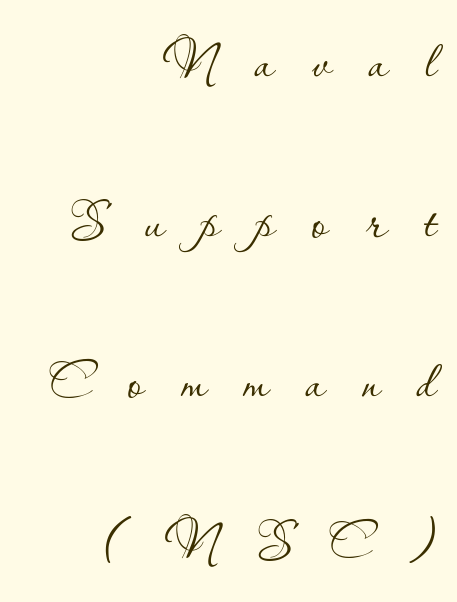
{"bold": "no", "weight": "thin", "width": "normal", "stroke_contrast": "low", "x_height": "small", "monospaced": "no", "underline": "no", "align": "right", "line_spacing": "loose", "line_spacing_ratio": 2.16, "letter_spacing": "wide", "letter_spacing_em": 0.5, "glyph_px": 74}
